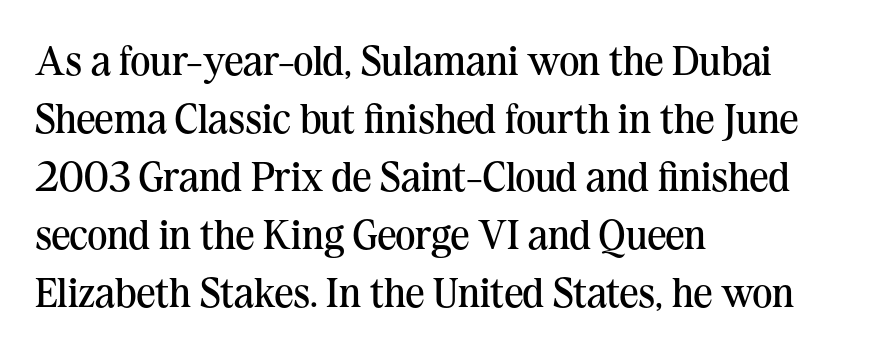
{"serif": "yes", "italic": "no", "bold": "no", "weight": "regular", "width": "normal", "stroke_contrast": "medium", "x_height": "medium", "monospaced": "no", "underline": "no", "align": "left", "line_spacing": "normal", "line_spacing_ratio": 1.38, "letter_spacing": "normal", "letter_spacing_em": 0.0, "glyph_px": 42}
